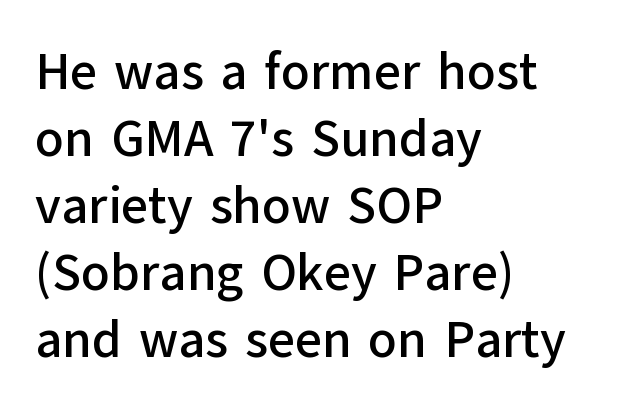
The image shows 52 px sans-serif type, upright; set left-aligned, normal line spacing (1.29x), normal letter spacing, not underlined; low stroke contrast and a medium x-height.
